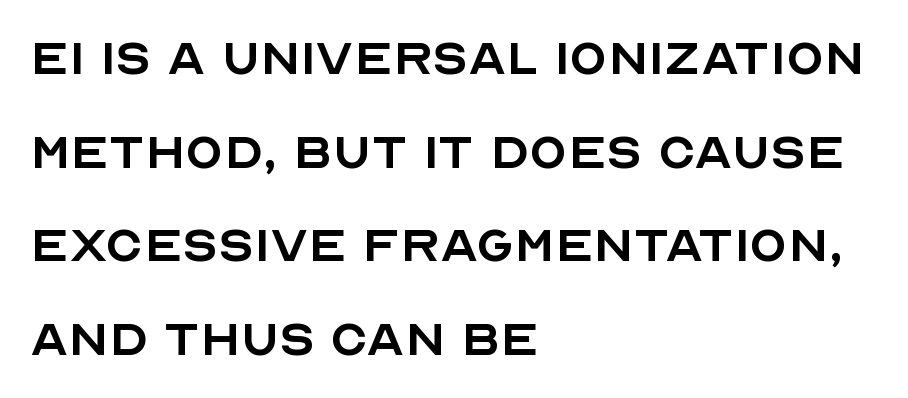
{"serif": "no", "italic": "no", "bold": "no", "weight": "regular", "width": "normal", "x_height": "large", "monospaced": "no", "underline": "no", "align": "left", "line_spacing": "normal", "line_spacing_ratio": 1.51, "letter_spacing": "normal", "letter_spacing_em": 0.0, "glyph_px": 62}
